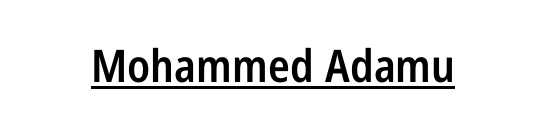
Do the characters align in a grid? No, the font is proportional. The axis of the letterforms is exactly vertical. The passage shown is typeset with a sans-serif family. This is underlined copy, the kind a proofreader might mark for attention.
